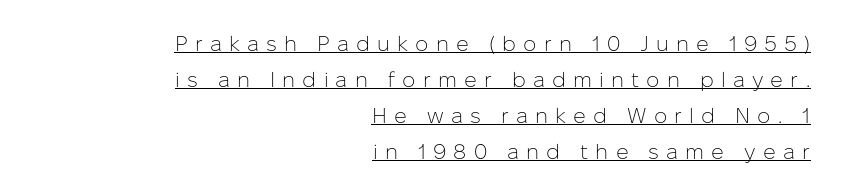
{"italic": "no", "bold": "no", "underline": "yes", "align": "right", "line_spacing_ratio": 1.71, "letter_spacing": "wide", "letter_spacing_em": 0.34, "glyph_px": 21}
